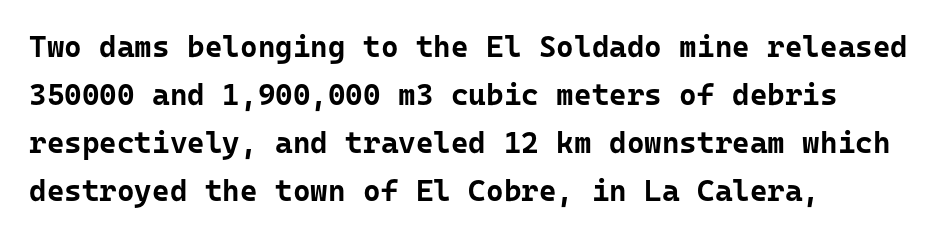
{"serif": "no", "italic": "no", "bold": "yes", "weight": "bold", "width": "normal", "stroke_contrast": "low", "x_height": "medium", "underline": "no", "align": "left", "line_spacing": "normal", "line_spacing_ratio": 1.6, "letter_spacing": "normal", "letter_spacing_em": 0.0, "glyph_px": 30}
